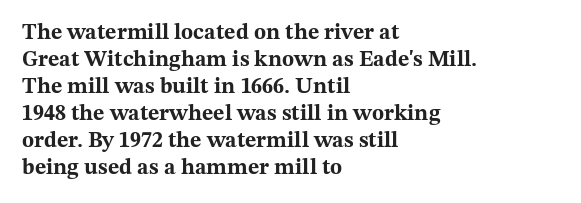
The image shows 22 px bold type, upright; set left-aligned, line spacing 1.23x, normal letter spacing, not underlined.
